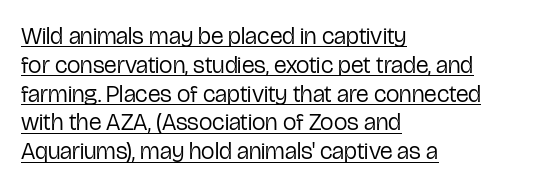
The image shows 24 px text type, upright; set left-aligned, line spacing 1.2x, normal letter spacing, underlined.
